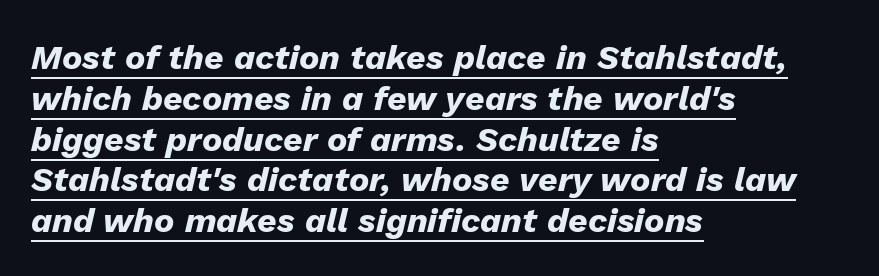
{"italic": "yes", "lean": "right", "slant_degrees": 13, "bold": "yes", "weight": "heavy", "width": "normal", "stroke_contrast": "low", "x_height": "medium", "monospaced": "no", "underline": "yes", "align": "left", "line_spacing_ratio": 1.2, "letter_spacing": "normal", "letter_spacing_em": 0.0, "glyph_px": 34}
